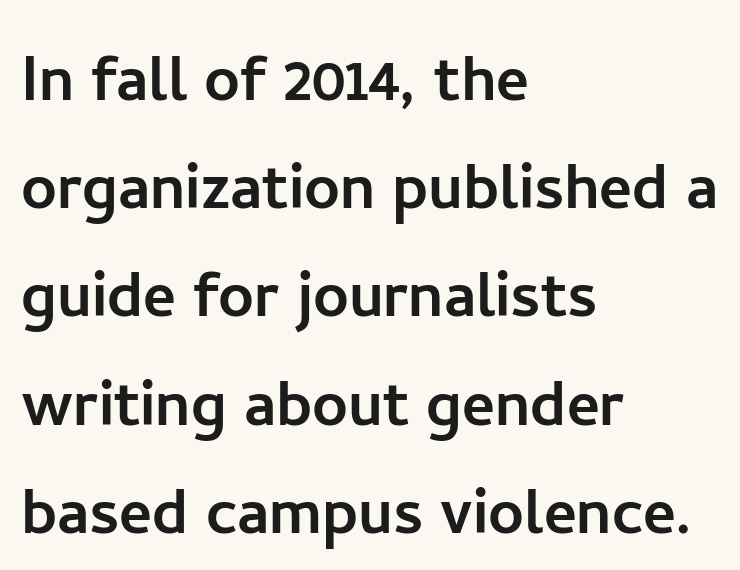
{"serif": "no", "italic": "no", "width": "normal", "stroke_contrast": "low", "x_height": "medium", "monospaced": "no", "underline": "no", "align": "left", "line_spacing": "normal", "line_spacing_ratio": 1.37, "letter_spacing": "normal", "letter_spacing_em": 0.0, "glyph_px": 79}
